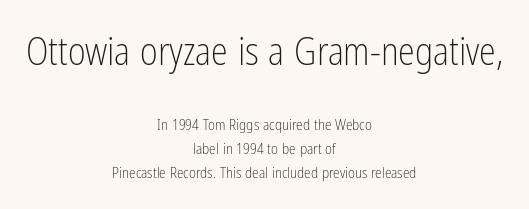
The image shows 38 px light, condensed sans-serif type, upright; set centered, normal line spacing (1.58x), normal letter spacing, not underlined; the first (top) block is 2.53x larger; low stroke contrast and a medium x-height.
